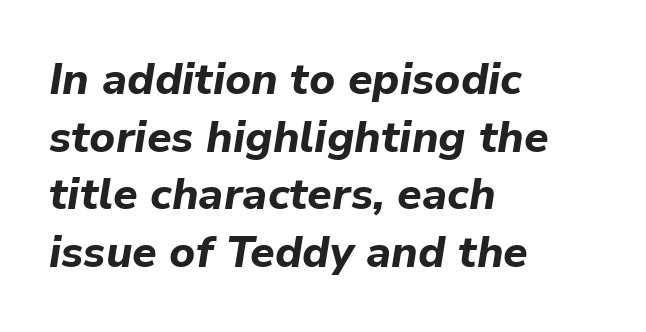
The image shows 44 px bold type, italic (leaning right); set left-aligned, normal line spacing (1.31x), normal letter spacing, not underlined; low stroke contrast and a medium x-height.
